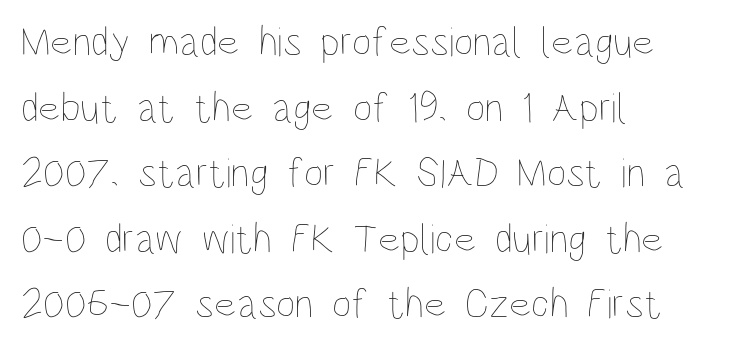
Q: Is the text bold? A: No.
Q: Is the text italic (slanted)? A: No, it is upright.
Q: Is the text underlined? A: No.
Q: How is the paragraph aligned? A: Left-aligned.
Q: Is the spacing between letters normal or unusually wide? A: Normal.
Q: Is the spacing between lines tight, normal or loose? A: Normal.
Q: Width (condensed, normal, or wide)? A: Condensed.
Q: Stroke contrast? A: Low.
Q: x-height? A: Large.
Q: Monospaced? A: No.
